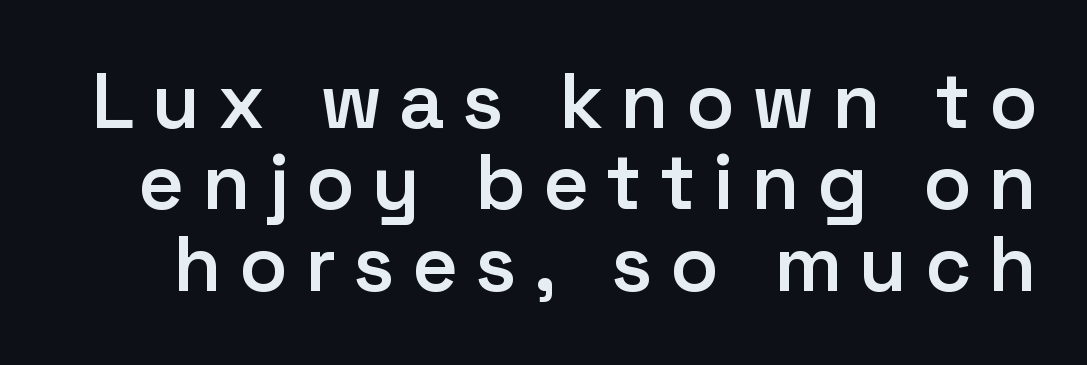
Q: Is the text bold? A: Semi-bold.
Q: Is the text italic (slanted)? A: No, it is upright.
Q: Is the typeface a serif or a sans-serif typeface? A: Sans-serif.
Q: Is the text underlined? A: No.
Q: Is the spacing between letters normal or unusually wide? A: Unusually wide.
Q: Is the spacing between lines tight, normal or loose? A: Tight.
Q: Width (condensed, normal, or wide)? A: Normal.
Q: Stroke contrast? A: Low.
Q: x-height? A: Medium.
Q: Monospaced? A: No.
